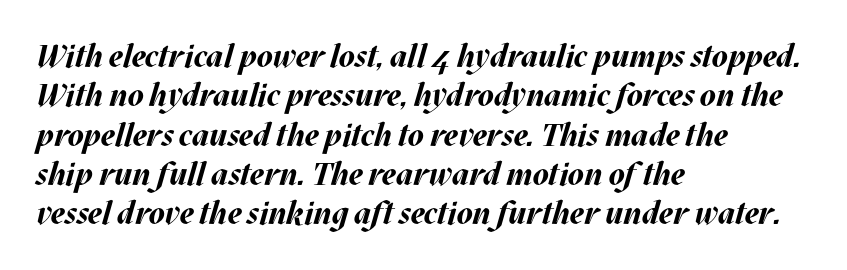
{"italic": "yes", "lean": "right", "slant_degrees": 17, "bold": "yes", "weight": "bold", "width": "normal", "stroke_contrast": "medium", "x_height": "large", "monospaced": "no", "underline": "no", "align": "left", "line_spacing_ratio": 1.23, "letter_spacing": "normal", "letter_spacing_em": 0.0, "glyph_px": 32}
